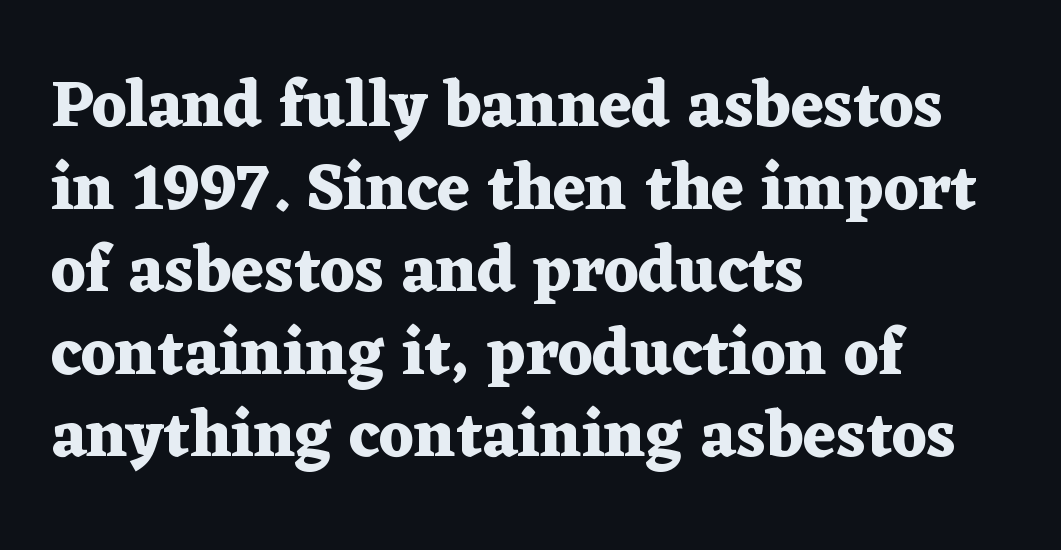
Baseline-to-baseline distance is the conventional proportion of letter height. Every letter is thick-stroked: bold, no question. The face used here is proportionally spaced, like ordinary book or web type. Look at the bottom of the vertical strokes: they flare into serifs here. Honestly, the letter spacing is just normal — you wouldn't notice it. Ascenders rise straight up at ninety degrees.
